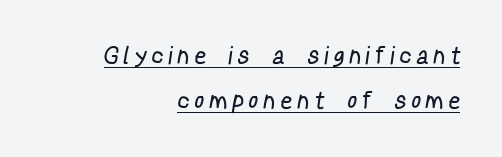
Q: Is the text bold? A: No.
Q: Is the text underlined? A: Yes.
Q: How is the paragraph aligned? A: Right-aligned.
Q: Is the spacing between letters normal or unusually wide? A: Unusually wide.
